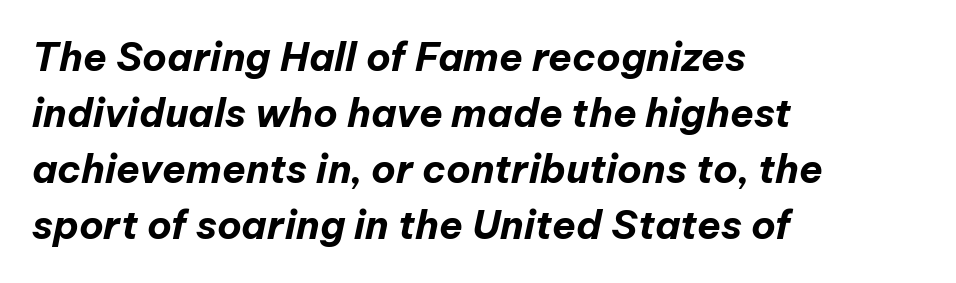
Here the glyphs are tracked normally, forming tight word shapes. The typesetter chose a ragged-right arrangement here. Every character sits at an angle, as italics do. Each letter keeps its own natural width here, so spacing adapts to shape. Notice how descenders clear the ascenders below comfortably — that's standard leading. Lines of text with bare space underneath.
